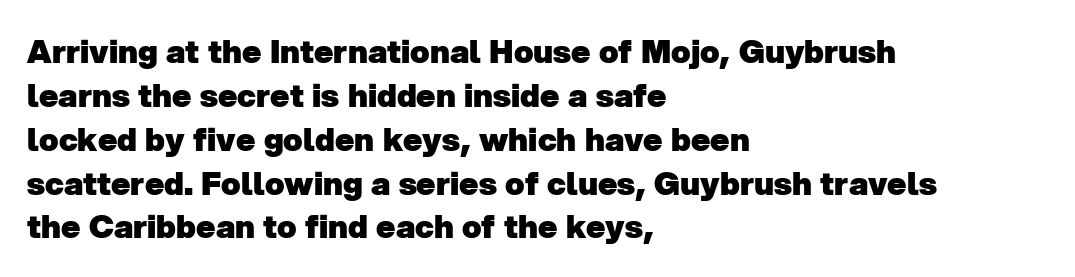
Q: Is the text bold? A: Yes.
Q: Is the typeface a serif or a sans-serif typeface? A: Sans-serif.
Q: Is the text underlined? A: No.
Q: How is the paragraph aligned? A: Left-aligned.
Q: Is the spacing between letters normal or unusually wide? A: Normal.
Q: Is the spacing between lines tight, normal or loose? A: Normal.
Q: Width (condensed, normal, or wide)? A: Normal.
Q: Stroke contrast? A: Low.
Q: x-height? A: Medium.
Q: Monospaced? A: No.
